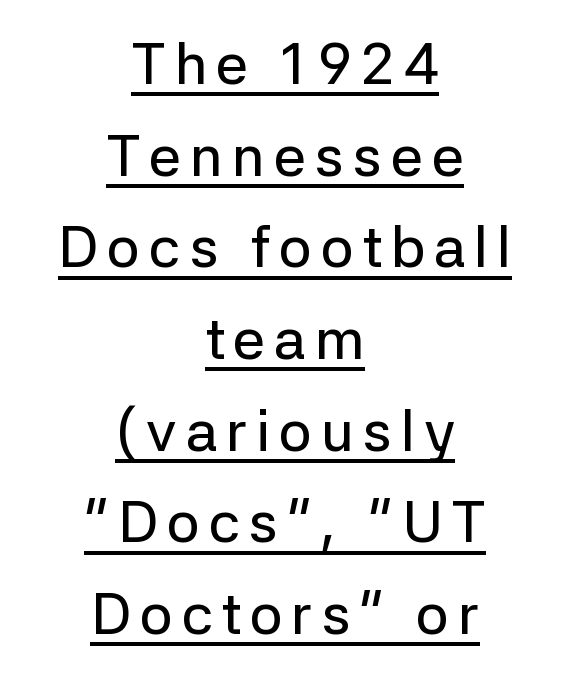
The image shows 58 px sans-serif type, upright; set centered, normal line spacing (1.58x), underlined; low stroke contrast and a medium x-height.
